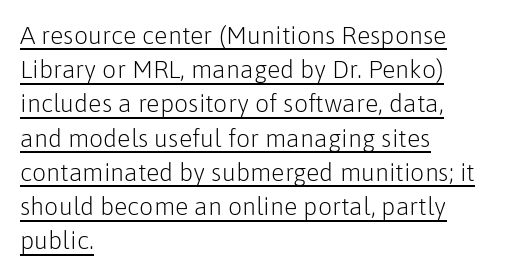
Characters remain perfectly vertical along every line. The passage shown stacks its lines at a standard gap. Alignment: flush left. Short note: letters normally spaced.
